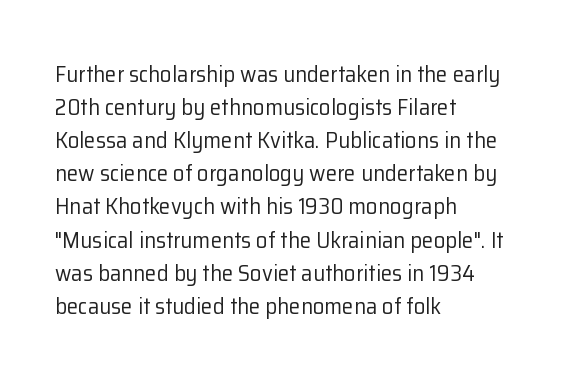
The image shows 23 px text type, upright; set left-aligned, normal line spacing (1.44x), normal letter spacing, not underlined.
